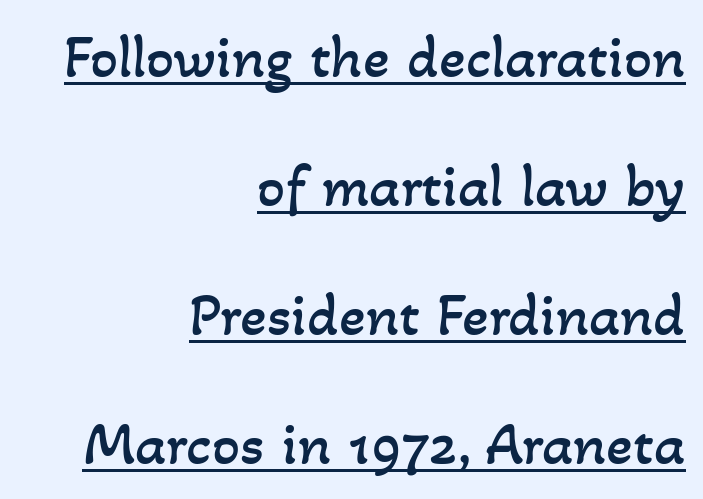
The image shows 62 px regular-weight type; set right-aligned, loose line spacing (2.08x), normal letter spacing, underlined; low stroke contrast and a small x-height.
